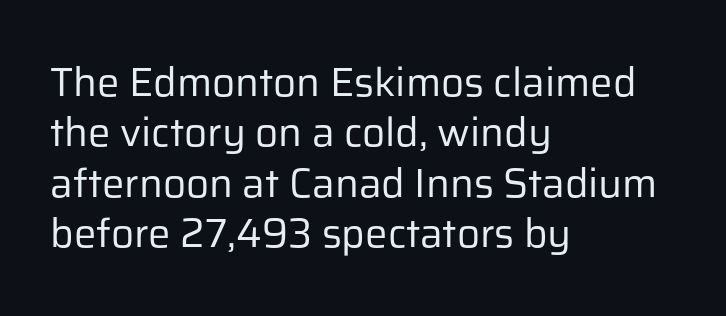
This sample has the flowing, uneven cadence of proportional lettering. You can tell from the bare stems that sans-serif type was used. The space beneath each line is pristine and unruled. Every character sits straight up, as roman type does. In terms of leading, this rendering sits right in the middle.
